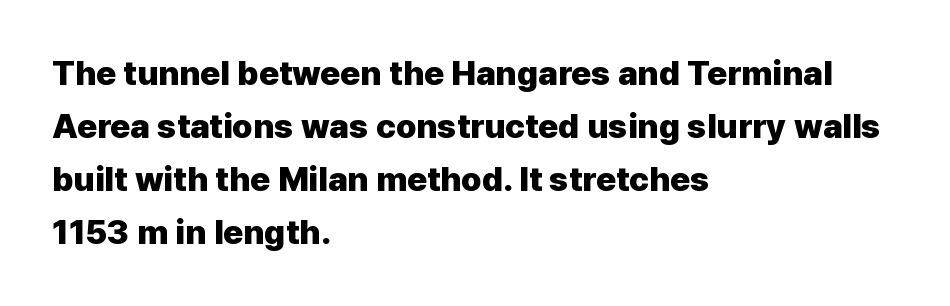
{"serif": "no", "italic": "no", "bold": "yes", "weight": "heavy", "width": "normal", "stroke_contrast": "low", "x_height": "medium", "monospaced": "no", "underline": "no", "align": "left", "line_spacing": "normal", "line_spacing_ratio": 1.56, "letter_spacing": "normal", "letter_spacing_em": 0.0, "glyph_px": 34}
